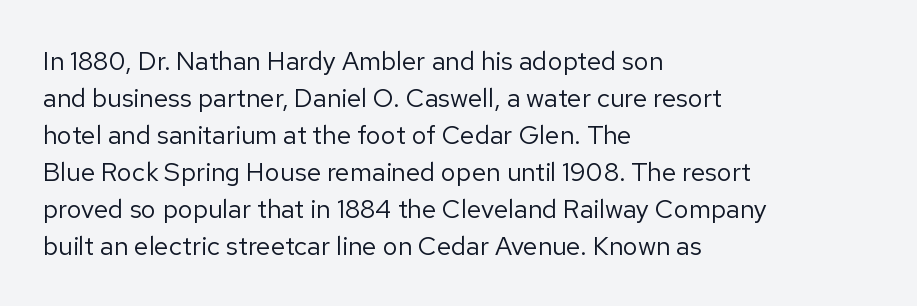
Rule under the text: the space is simply empty. The tracking reads as untouched default to a designer's eye. Compared with a typical body face, this is equally light or lighter still. A student would call this left alignment; a typographer would say flush left, rag right. The rows are spaced the way most documents space them.
